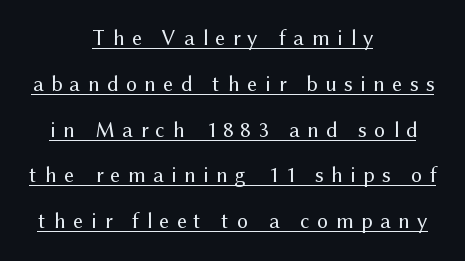
{"italic": "no", "bold": "no", "underline": "yes", "align": "center", "line_spacing": "loose", "line_spacing_ratio": 2.08, "letter_spacing": "wide", "letter_spacing_em": 0.34, "glyph_px": 22}
